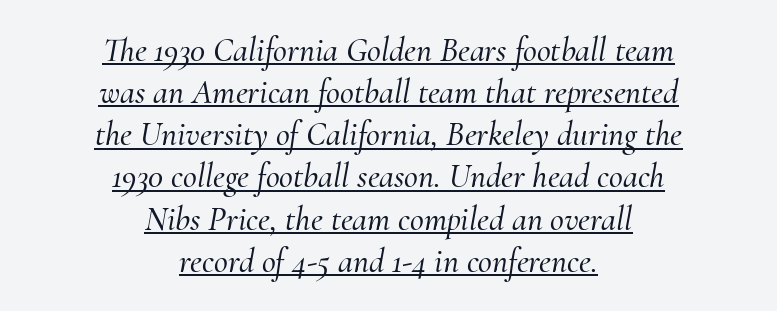
Q: Is the text italic (slanted)? A: Yes, it leans right by about 10 degrees.
Q: Is the typeface a serif or a sans-serif typeface? A: Serif.
Q: Is the text underlined? A: Yes.
Q: How is the paragraph aligned? A: Centered.
Q: Is the spacing between letters normal or unusually wide? A: Normal.
Q: Width (condensed, normal, or wide)? A: Normal.
Q: Stroke contrast? A: Medium.
Q: x-height? A: Small.
Q: Monospaced? A: No.
